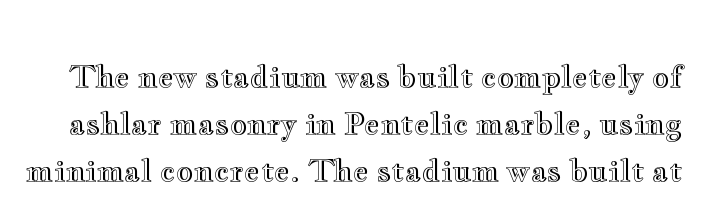
{"italic": "no", "width": "wide", "x_height": "small", "monospaced": "no", "underline": "no", "line_spacing": "normal", "line_spacing_ratio": 1.56, "letter_spacing": "normal", "letter_spacing_em": 0.0, "glyph_px": 30}
